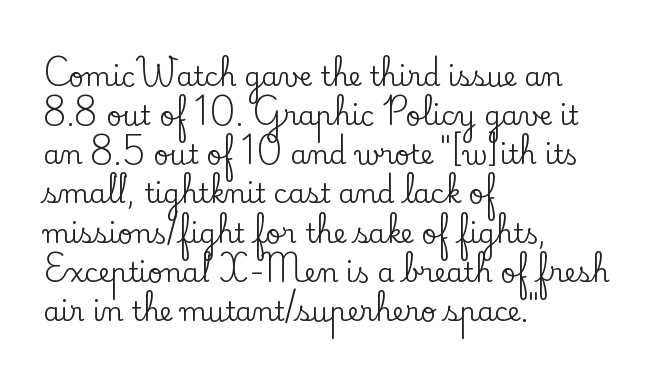
Q: Is the text italic (slanted)? A: No, it is upright.
Q: Is the text underlined? A: No.
Q: How is the paragraph aligned? A: Left-aligned.
Q: Is the spacing between letters normal or unusually wide? A: Normal.
Q: Is the spacing between lines tight, normal or loose? A: Normal.
